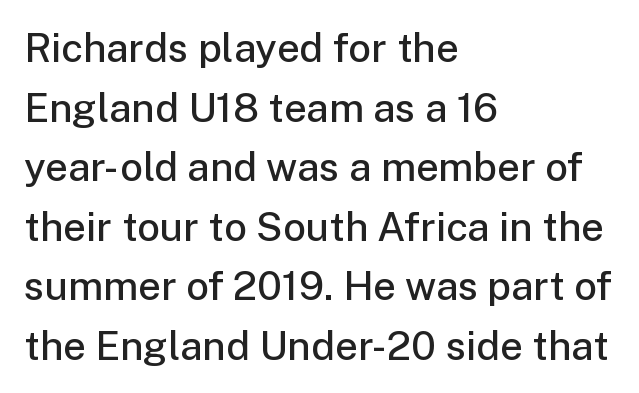
One-word summary of the alignment: left. A typesetter would label this face a sans. Does extra space separate the letters? No, they use regular spacing. Emphasis by weight is partial: semibold. How would I describe the line gaps? Plain and ordinary.
